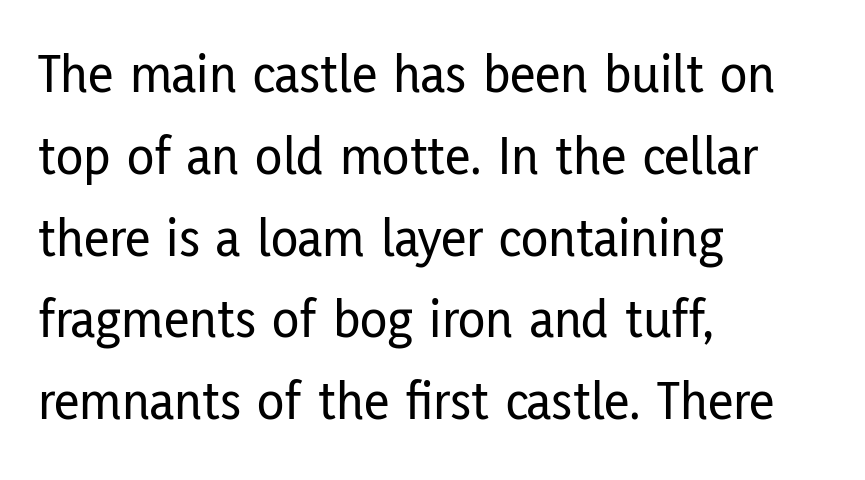
Letter spacing: default. Baseline-to-baseline distance is the conventional proportion of letter height. Style check: upright. Think of a printed novel: that variable character pitch is what you see here.
